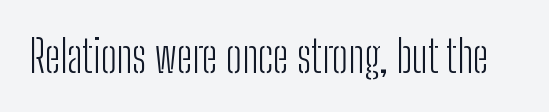
Q: Is the text bold? A: No.
Q: Is the text italic (slanted)? A: No, it is upright.
Q: Is the typeface a serif or a sans-serif typeface? A: Sans-serif.
Q: Is the text underlined? A: No.
Q: Is the spacing between letters normal or unusually wide? A: Normal.
Q: Width (condensed, normal, or wide)? A: Condensed.
Q: Stroke contrast? A: Low.
Q: x-height? A: Medium.
Q: Monospaced? A: No.
